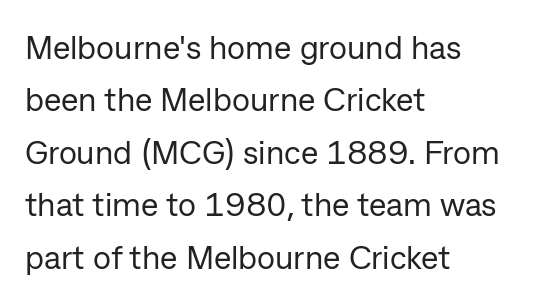
Q: Is the text bold? A: No.
Q: Is the text italic (slanted)? A: No, it is upright.
Q: Is the typeface a serif or a sans-serif typeface? A: Sans-serif.
Q: Is the text underlined? A: No.
Q: How is the paragraph aligned? A: Left-aligned.
Q: Is the spacing between letters normal or unusually wide? A: Normal.
Q: Is the spacing between lines tight, normal or loose? A: Normal.
Q: Width (condensed, normal, or wide)? A: Normal.
Q: Stroke contrast? A: Low.
Q: x-height? A: Medium.
Q: Monospaced? A: No.
